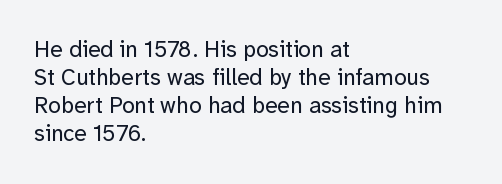
{"italic": "no", "bold": "no", "underline": "no", "align": "left", "line_spacing_ratio": 1.22, "letter_spacing": "normal", "letter_spacing_em": 0.0, "glyph_px": 23}
